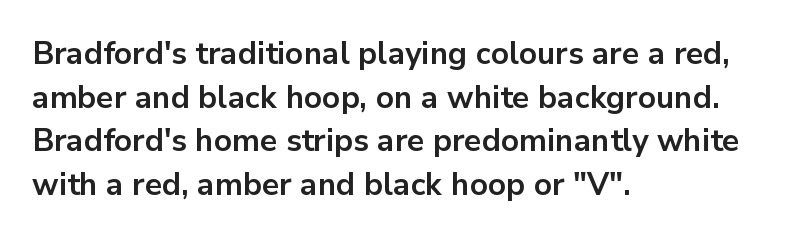
One-word summary of the alignment: left. Bare-footed words on every line. Here the glyphs are tracked normally, forming tight word shapes. A typesetter would call this proportional, since set widths differ per character.
